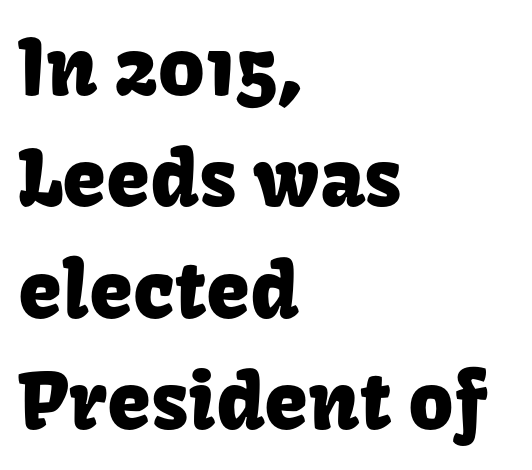
{"serif": "no", "italic": "no", "width": "normal", "stroke_contrast": "low", "x_height": "medium", "monospaced": "no", "underline": "no", "align": "left", "line_spacing": "normal", "line_spacing_ratio": 1.41, "letter_spacing": "normal", "letter_spacing_em": 0.0, "glyph_px": 79}
